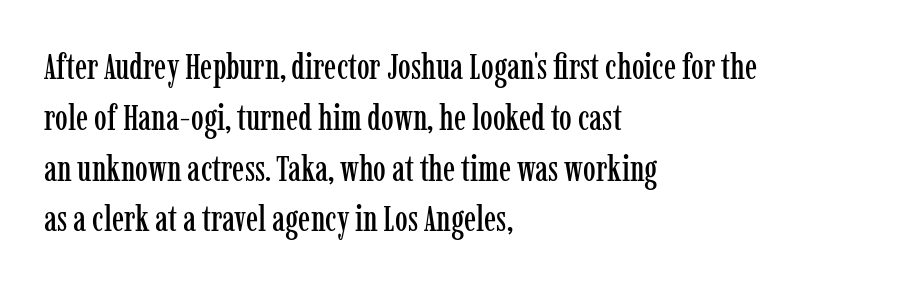
Q: Is the text italic (slanted)? A: No, it is upright.
Q: Is the typeface a serif or a sans-serif typeface? A: Serif.
Q: Is the text underlined? A: No.
Q: How is the paragraph aligned? A: Left-aligned.
Q: Is the spacing between letters normal or unusually wide? A: Normal.
Q: Is the spacing between lines tight, normal or loose? A: Normal.
Q: Width (condensed, normal, or wide)? A: Condensed.
Q: Stroke contrast? A: Low.
Q: x-height? A: Medium.
Q: Monospaced? A: No.
